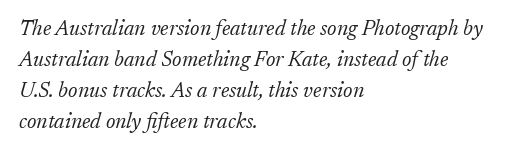
{"italic": "yes", "lean": "right", "slant_degrees": 17, "bold": "no", "underline": "no", "align": "left", "line_spacing": "normal", "line_spacing_ratio": 1.48, "letter_spacing": "normal", "letter_spacing_em": 0.0, "glyph_px": 21}
